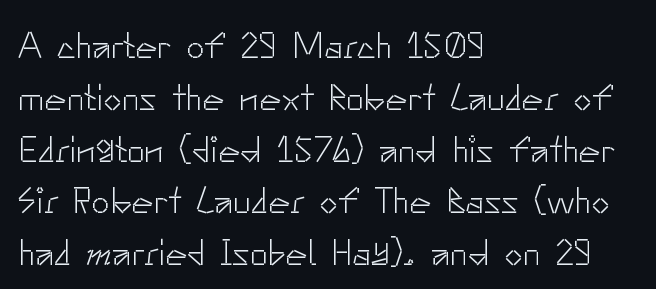
Q: Is the text bold? A: No.
Q: Is the text italic (slanted)? A: No, it is upright.
Q: Is the typeface a serif or a sans-serif typeface? A: Sans-serif.
Q: Is the text underlined? A: No.
Q: How is the paragraph aligned? A: Left-aligned.
Q: Is the spacing between letters normal or unusually wide? A: Normal.
Q: Is the spacing between lines tight, normal or loose? A: Normal.
Q: Width (condensed, normal, or wide)? A: Normal.
Q: Stroke contrast? A: Low.
Q: x-height? A: Small.
Q: Monospaced? A: No.
